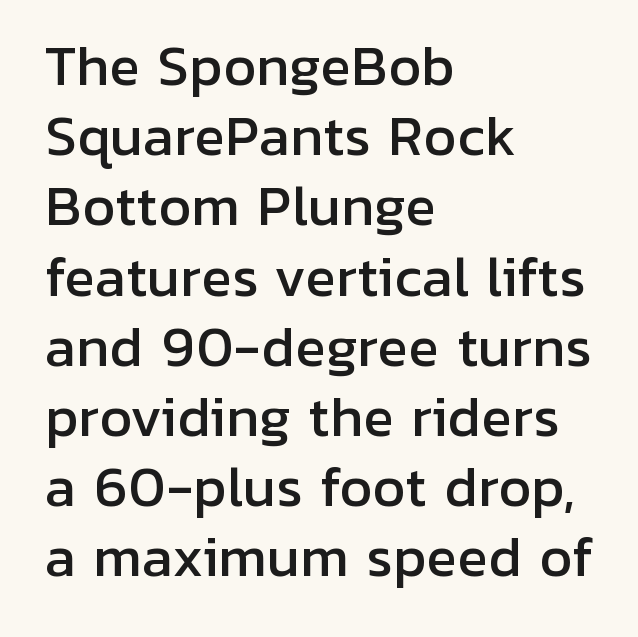
The image shows 52 px sans-serif type, upright; set left-aligned, normal line spacing (1.35x), normal letter spacing, not underlined; low stroke contrast and a medium x-height.
